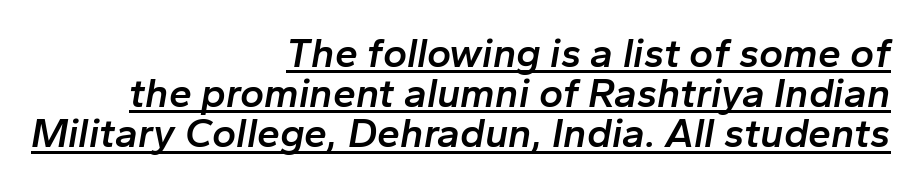
The image shows 41 px semibold type, italic (leaning right); set right-aligned, tight line spacing (0.98x), normal letter spacing, underlined; low stroke contrast and a medium x-height.
